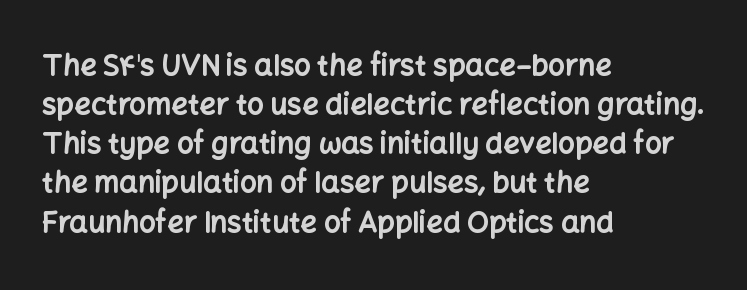
The image shows 29 px bold sans-serif type, upright; set left-aligned, normal line spacing (1.35x), normal letter spacing, not underlined; low stroke contrast and a medium x-height.
